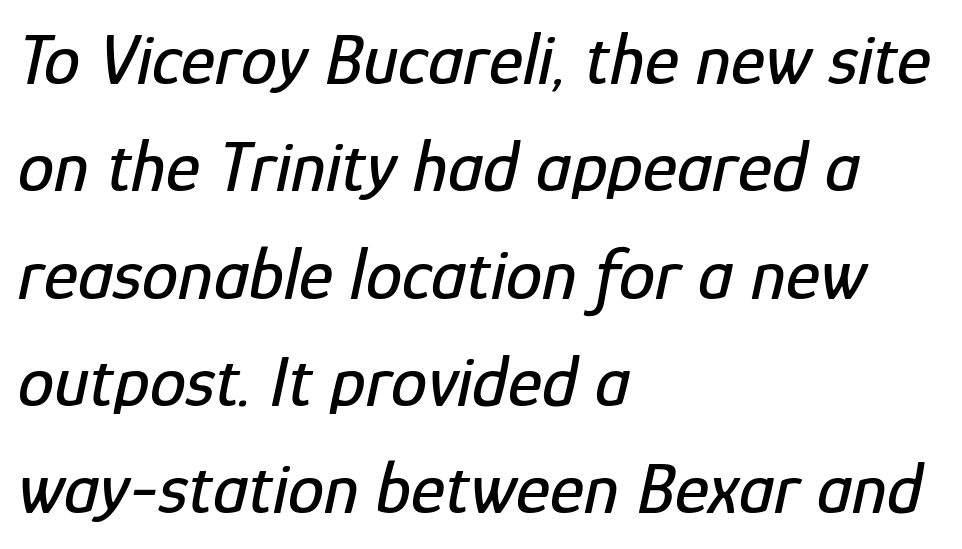
The image shows 73 px condensed type, italic (leaning right); set left-aligned, normal line spacing (1.47x), normal letter spacing, not underlined; low stroke contrast and a medium x-height.
